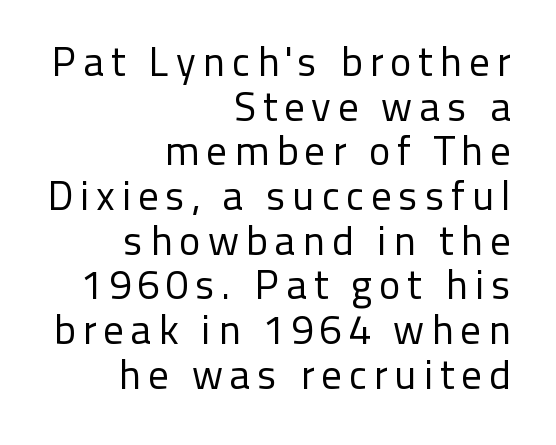
Honestly, the rows look squashed on top of each other. Unmarked baselines from the first word to the last. On a weight scale, this lands at 450 or below. Italic? Not at all — the glyphs are vertical. Which margin do the lines hug? The right one — the left edge is uneven.
